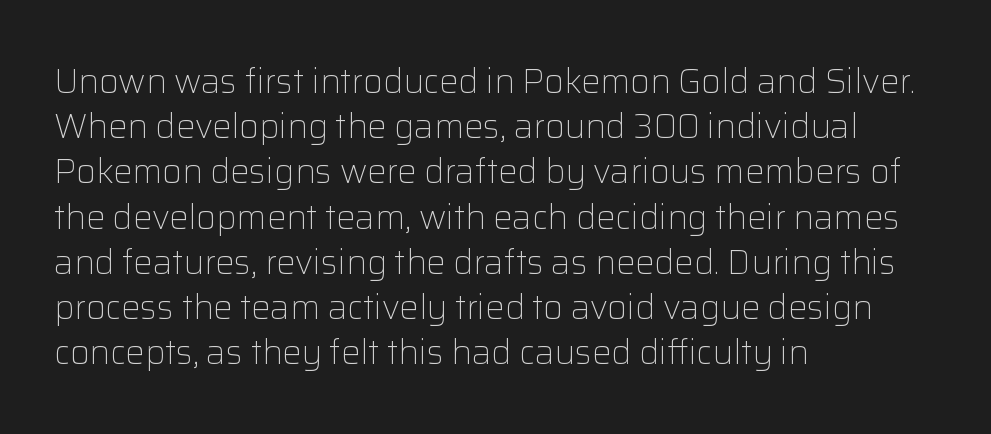
The image shows 34 px light sans-serif type, upright; set left-aligned, normal line spacing (1.33x), normal letter spacing, not underlined; low stroke contrast and a medium x-height.
